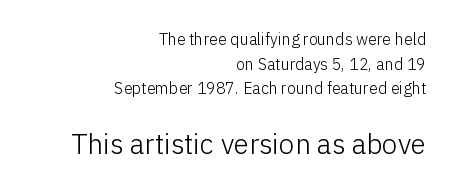
{"serif": "no", "italic": "no", "bold": "no", "weight": "light", "width": "normal", "stroke_contrast": "low", "x_height": "medium", "monospaced": "no", "underline": "no", "align": "right", "line_spacing": "normal", "line_spacing_ratio": 1.54, "letter_spacing": "normal", "letter_spacing_em": 0.0, "larger_block": "second", "size_ratio": 1.75, "glyph_px": 28}
